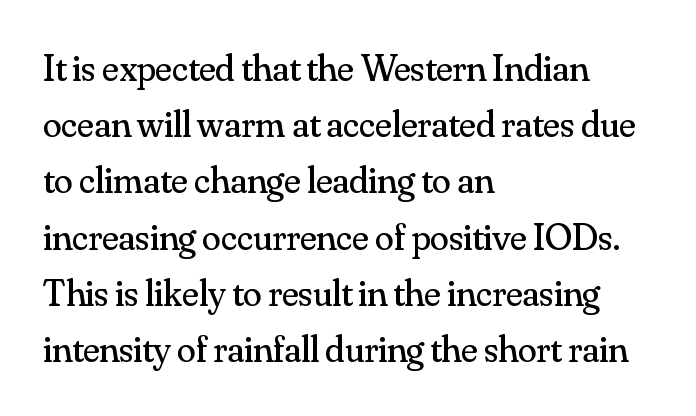
{"serif": "yes", "italic": "no", "bold": "no", "weight": "regular", "width": "normal", "stroke_contrast": "medium", "x_height": "small", "monospaced": "no", "underline": "no", "align": "left", "line_spacing": "normal", "line_spacing_ratio": 1.48, "letter_spacing": "normal", "letter_spacing_em": 0.0, "glyph_px": 38}
